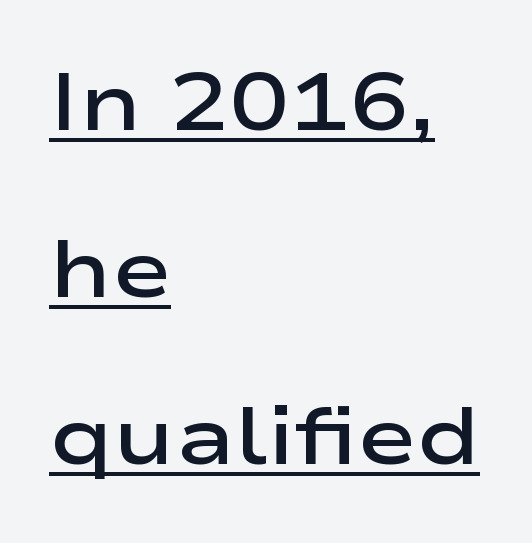
The image shows 80 px semibold, wide sans-serif type, upright; set left-aligned, loose line spacing (2.09x), normal letter spacing, underlined; low stroke contrast and a medium x-height.
